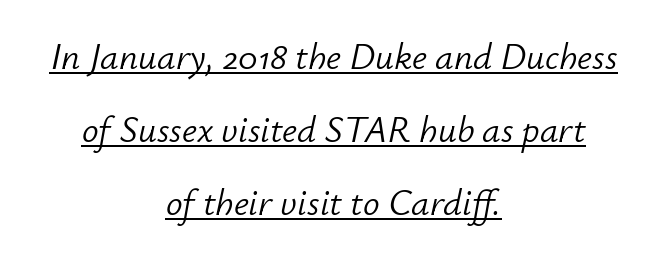
The image shows 37 px light type, italic (leaning right); set centered, loose line spacing (1.97x), normal letter spacing, underlined; low stroke contrast and a small x-height.
